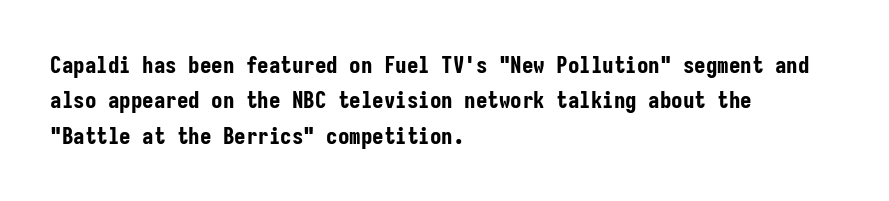
Q: Is the text bold? A: Yes.
Q: Is the text italic (slanted)? A: No, it is upright.
Q: Is the text underlined? A: No.
Q: How is the paragraph aligned? A: Left-aligned.
Q: Is the spacing between letters normal or unusually wide? A: Normal.
Q: Is the spacing between lines tight, normal or loose? A: Normal.
